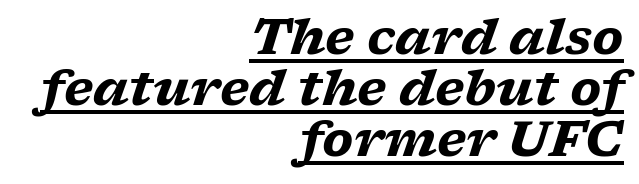
{"serif": "yes", "italic": "yes", "lean": "right", "slant_degrees": 17, "bold": "yes", "weight": "heavy", "width": "wide", "stroke_contrast": "low", "x_height": "medium", "monospaced": "no", "underline": "yes", "align": "right", "line_spacing": "tight", "line_spacing_ratio": 1.04, "letter_spacing": "normal", "letter_spacing_em": 0.0, "glyph_px": 49}
